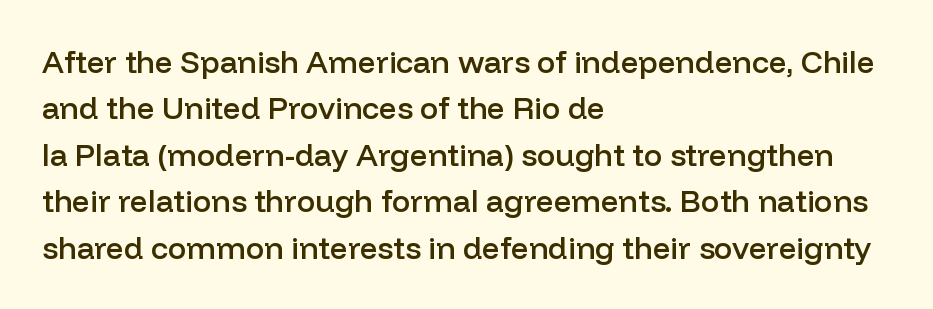
The image shows 31 px semibold sans-serif type, upright; set left-aligned, normal line spacing (1.5x), normal letter spacing, not underlined; low stroke contrast and a medium x-height.
